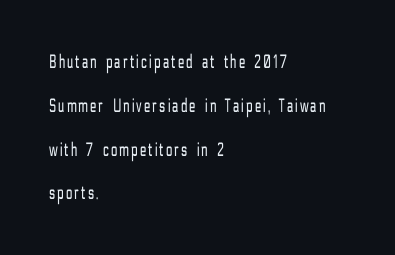
Q: Is the text bold? A: No.
Q: Is the text italic (slanted)? A: No, it is upright.
Q: Is the text underlined? A: No.
Q: How is the paragraph aligned? A: Left-aligned.
Q: Is the spacing between lines tight, normal or loose? A: Loose.
